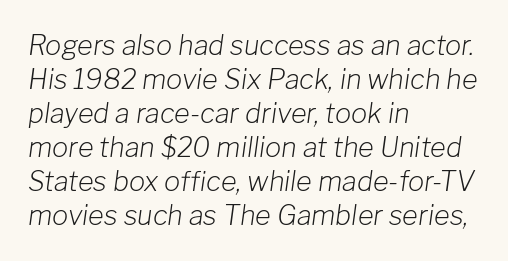
Q: Is the text bold? A: No.
Q: Is the text italic (slanted)? A: Yes, it leans right by about 8 degrees.
Q: Is the text underlined? A: No.
Q: How is the paragraph aligned? A: Left-aligned.
Q: Is the spacing between letters normal or unusually wide? A: Normal.
Q: Is the spacing between lines tight, normal or loose? A: Normal.
